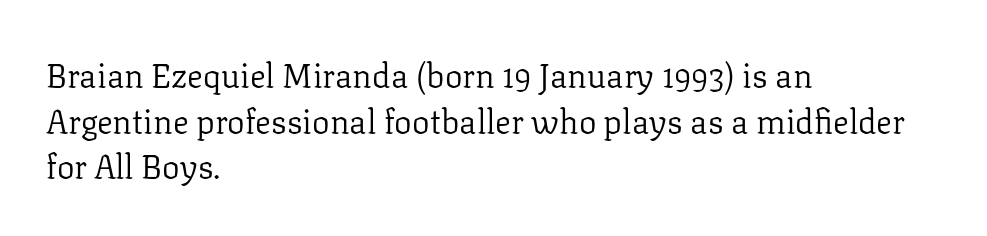
{"serif": "yes", "italic": "no", "bold": "no", "weight": "regular", "width": "normal", "stroke_contrast": "low", "x_height": "medium", "monospaced": "no", "underline": "no", "align": "left", "line_spacing": "normal", "line_spacing_ratio": 1.38, "letter_spacing": "normal", "letter_spacing_em": 0.0, "glyph_px": 33}
